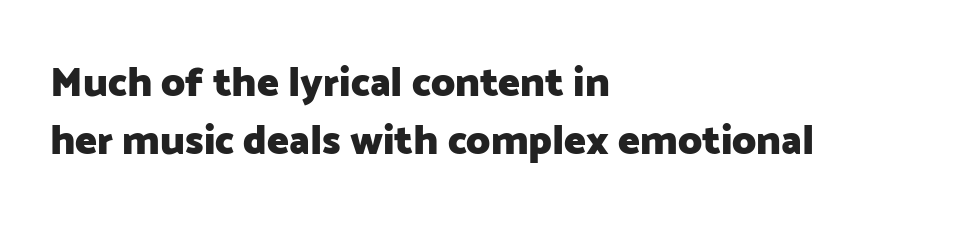
The image shows 41 px heavy sans-serif type, upright; set left-aligned, normal line spacing (1.41x), normal letter spacing, not underlined; low stroke contrast and a medium x-height.
